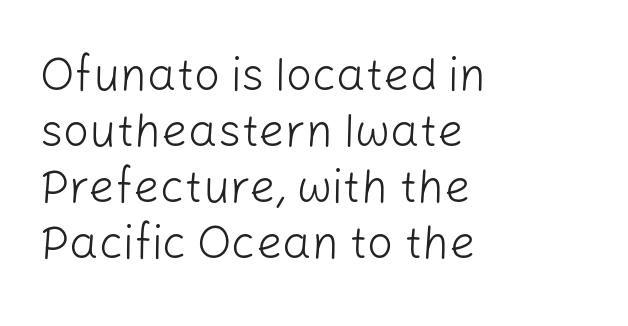
{"serif": "no", "italic": "no", "bold": "no", "weight": "light", "width": "normal", "stroke_contrast": "low", "x_height": "medium", "monospaced": "no", "underline": "no", "align": "left", "line_spacing_ratio": 1.22, "letter_spacing": "normal", "letter_spacing_em": 0.0, "glyph_px": 46}
